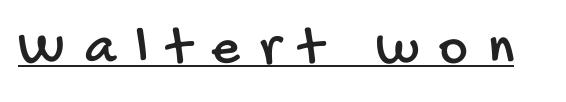
{"serif": "no", "width": "condensed", "stroke_contrast": "low", "x_height": "large", "monospaced": "no", "underline": "yes", "letter_spacing": "wide", "letter_spacing_em": 0.37, "glyph_px": 55}
